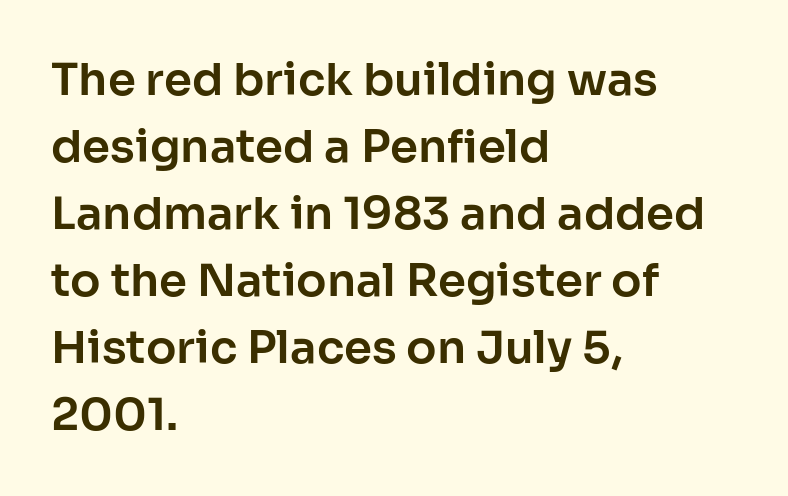
The image shows 45 px sans-serif type, upright; set left-aligned, normal line spacing (1.49x), normal letter spacing, not underlined; low stroke contrast and a medium x-height.
